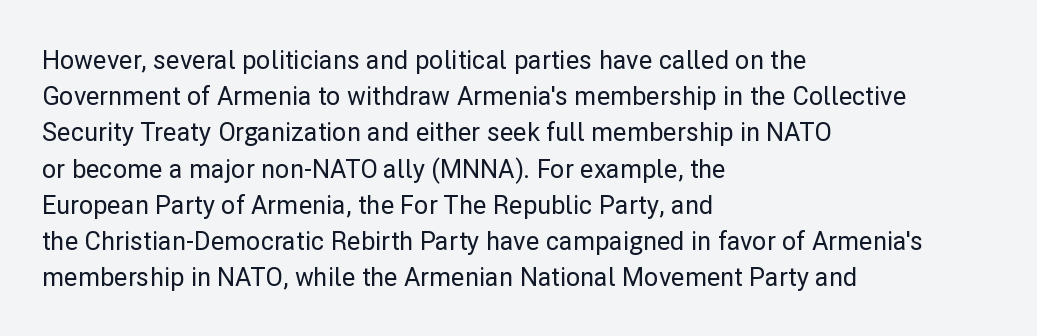
The image shows 25 px text type, upright; set left-aligned, normal line spacing (1.45x), normal letter spacing, not underlined.
